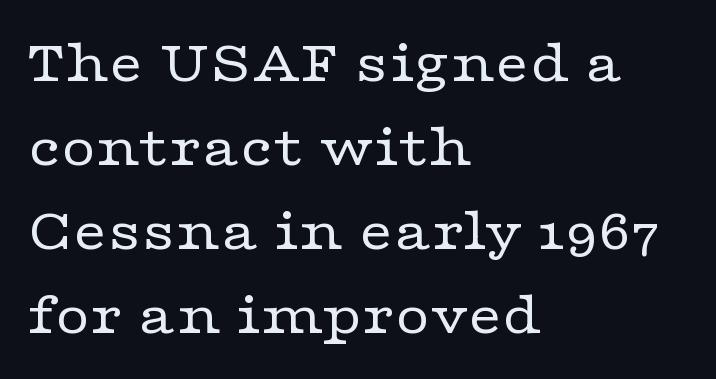
Is the stroke heavy? The answer is a plain regular-or-lighter. A normal amount of white space separates one row of letters from the next. Glance below the letters and you will spot only blank space. Does the copy run flush right? No — it runs flush left. Varying glyph widths throughout — classic text-font behaviour. The rendering shows small feet on the letterforms — a serif design.
